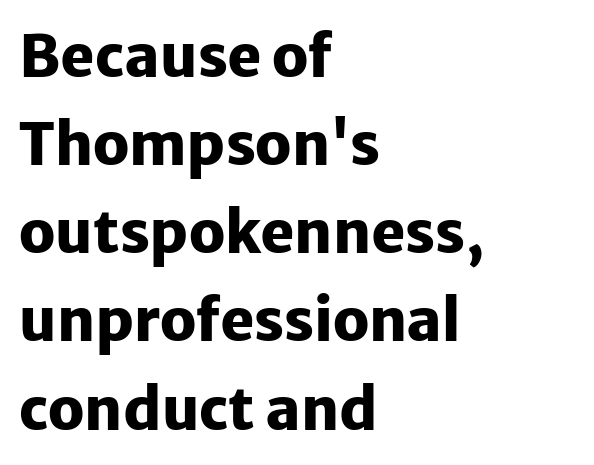
{"serif": "no", "italic": "no", "bold": "yes", "weight": "heavy", "width": "normal", "stroke_contrast": "low", "x_height": "medium", "monospaced": "no", "underline": "no", "align": "left", "line_spacing": "normal", "line_spacing_ratio": 1.52, "letter_spacing": "normal", "letter_spacing_em": 0.0, "glyph_px": 58}
